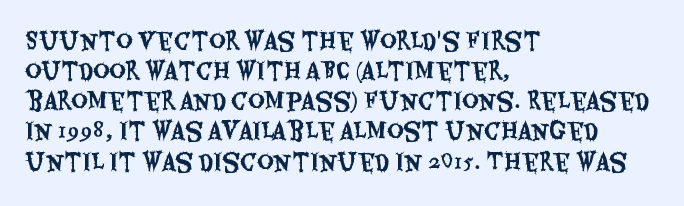
{"italic": "no", "underline": "no", "align": "left", "line_spacing": "normal", "line_spacing_ratio": 1.31, "letter_spacing": "normal", "letter_spacing_em": 0.0, "glyph_px": 23}
